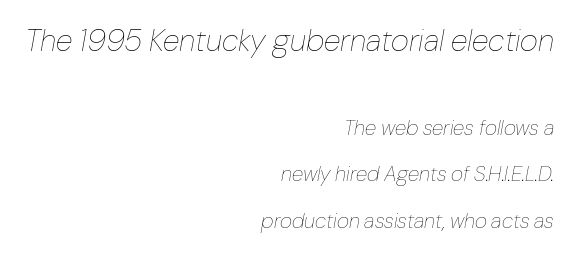
The image shows 31 px thin type, italic (leaning right); set right-aligned, loose line spacing (2.22x), normal letter spacing, not underlined; the first (top) block is 1.48x larger; low stroke contrast and a medium x-height.
